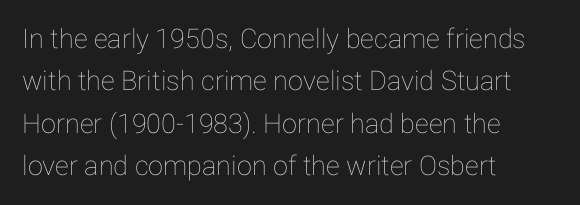
{"italic": "no", "underline": "no", "align": "left", "line_spacing": "normal", "line_spacing_ratio": 1.57, "letter_spacing": "normal", "letter_spacing_em": 0.0, "glyph_px": 27}
